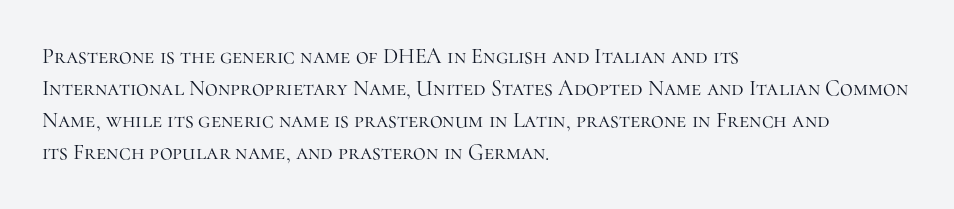
The image shows 22 px text type, upright; set left-aligned, normal line spacing (1.46x), normal letter spacing, not underlined.
